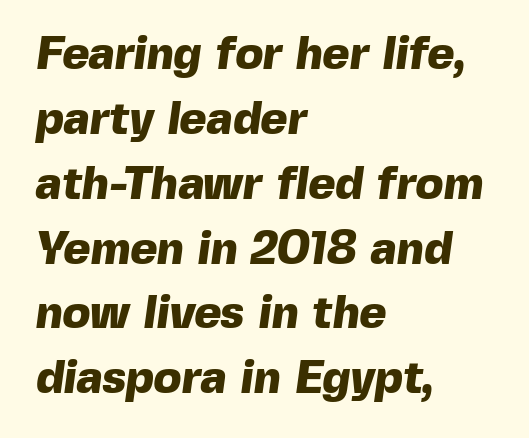
{"serif": "no", "bold": "yes", "weight": "heavy", "width": "normal", "x_height": "medium", "monospaced": "no", "underline": "no", "align": "left", "line_spacing": "normal", "line_spacing_ratio": 1.41, "letter_spacing": "normal", "letter_spacing_em": 0.0, "glyph_px": 46}
